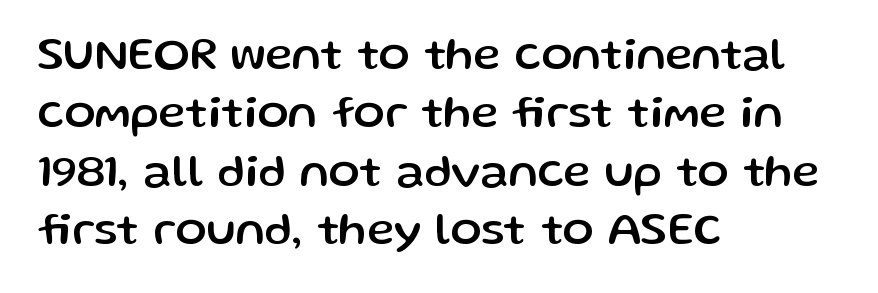
Q: Is the text italic (slanted)? A: No, it is upright.
Q: Is the typeface a serif or a sans-serif typeface? A: Sans-serif.
Q: Is the text underlined? A: No.
Q: How is the paragraph aligned? A: Left-aligned.
Q: Is the spacing between letters normal or unusually wide? A: Normal.
Q: Is the spacing between lines tight, normal or loose? A: Normal.
Q: Width (condensed, normal, or wide)? A: Normal.
Q: Stroke contrast? A: Low.
Q: x-height? A: Medium.
Q: Monospaced? A: No.
